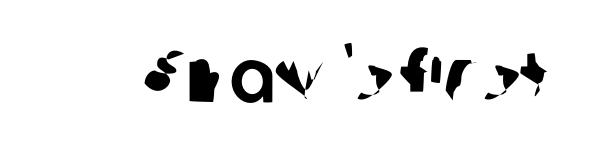
{"serif": "no", "width": "normal", "stroke_contrast": "low", "x_height": "medium", "monospaced": "no", "underline": "no", "letter_spacing": "normal", "letter_spacing_em": 0.0, "glyph_px": 76}
